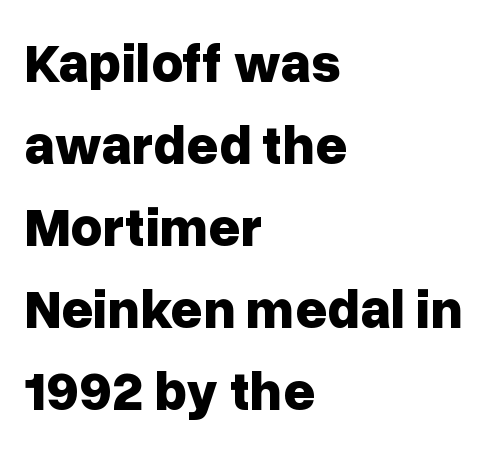
The passage is arranged the way most books set body copy — flush left. Standard letterfit; no display-style spreading of the glyphs. Letterform terminals end flat and unadorned throughout the passage. Strong, thick strokes mark this as bold type. Ordinary non-slanted type is in use. A clean baseline with only descenders dipping below it.
